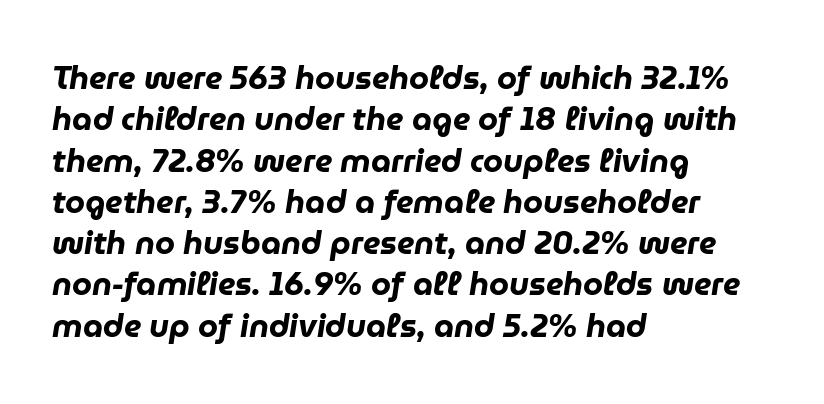
Caption: multi-line text, flush left, ragged right. Compared with an ordinary text face, these strokes are far heavier — a full bold. This rendering leaves character spacing at its baseline value. The space between consecutive lines is moderate. Note the varied advance widths — an 'i' is clearly narrower than an 'm'. The lettering tilts uniformly, giving the passage an italic look.
